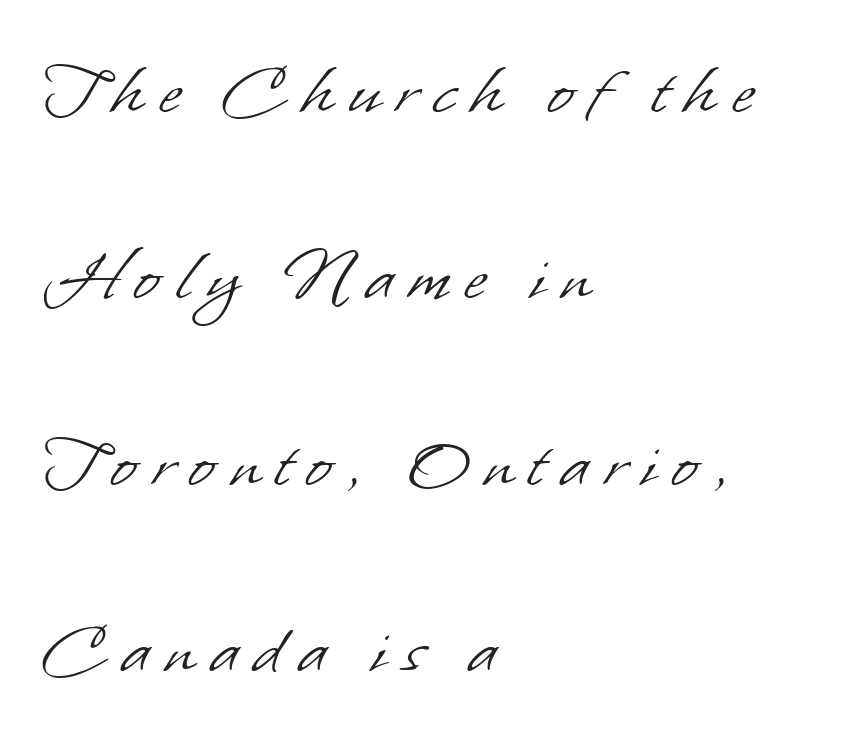
Q: Is the text bold? A: No.
Q: Is the typeface a serif or a sans-serif typeface? A: Sans-serif.
Q: Is the text underlined? A: No.
Q: How is the paragraph aligned? A: Left-aligned.
Q: Is the spacing between letters normal or unusually wide? A: Unusually wide.
Q: Is the spacing between lines tight, normal or loose? A: Loose.
Q: Width (condensed, normal, or wide)? A: Normal.
Q: Stroke contrast? A: Low.
Q: x-height? A: Small.
Q: Monospaced? A: No.
